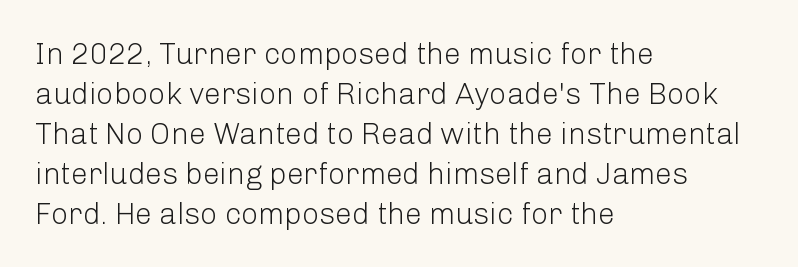
The image shows 30 px light sans-serif type, upright; set left-aligned, normal line spacing (1.33x), normal letter spacing, not underlined; low stroke contrast and a medium x-height.
